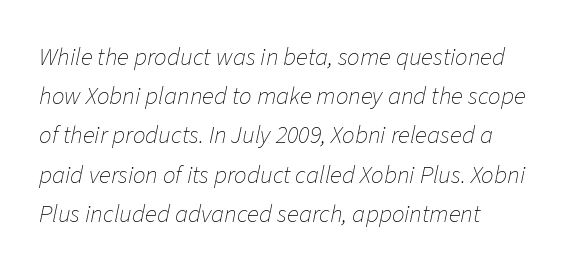
{"italic": "yes", "lean": "right", "slant_degrees": 11, "bold": "no", "underline": "no", "align": "left", "line_spacing": "normal", "line_spacing_ratio": 1.57, "letter_spacing": "normal", "letter_spacing_em": 0.0, "glyph_px": 25}
